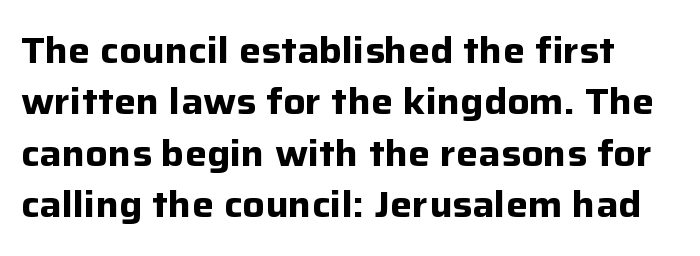
{"serif": "no", "italic": "no", "bold": "yes", "weight": "bold", "width": "normal", "stroke_contrast": "low", "x_height": "medium", "monospaced": "no", "underline": "no", "line_spacing": "normal", "line_spacing_ratio": 1.39, "letter_spacing": "normal", "letter_spacing_em": 0.0, "glyph_px": 37}
